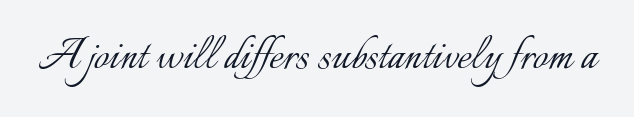
Q: Is the text bold? A: No.
Q: Is the text italic (slanted)? A: Yes.
Q: Is the text underlined? A: No.
Q: Is the spacing between letters normal or unusually wide? A: Normal.
Q: Width (condensed, normal, or wide)? A: Normal.
Q: Stroke contrast? A: Low.
Q: x-height? A: Small.
Q: Monospaced? A: No.
